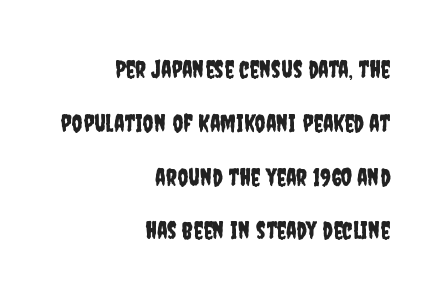
Q: Is the text italic (slanted)? A: No, it is upright.
Q: Is the text underlined? A: No.
Q: How is the paragraph aligned? A: Right-aligned.
Q: Is the spacing between letters normal or unusually wide? A: Normal.
Q: Is the spacing between lines tight, normal or loose? A: Loose.
